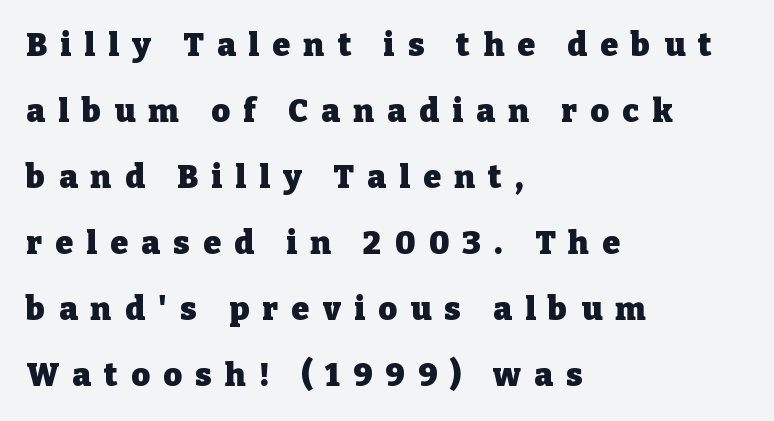
Q: Is the text bold? A: Yes.
Q: Is the text italic (slanted)? A: No, it is upright.
Q: Is the typeface a serif or a sans-serif typeface? A: Serif.
Q: Is the text underlined? A: No.
Q: How is the paragraph aligned? A: Left-aligned.
Q: Is the spacing between letters normal or unusually wide? A: Unusually wide.
Q: Is the spacing between lines tight, normal or loose? A: Loose.
Q: Width (condensed, normal, or wide)? A: Normal.
Q: Stroke contrast? A: Low.
Q: x-height? A: Medium.
Q: Monospaced? A: No.
